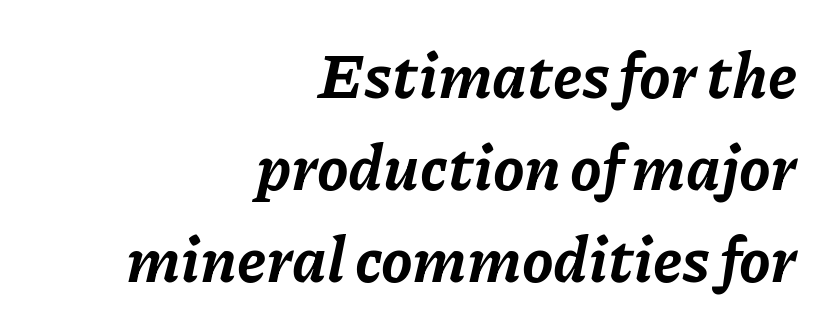
If you drew a ruler down the right edge, every line would touch it. You could not count columns in this text — the font is proportionally spaced. Does extra space separate the letters? No, they use regular spacing. The string is rendered with underlining switched off. One glance says typical: line gaps are just what's usual.
